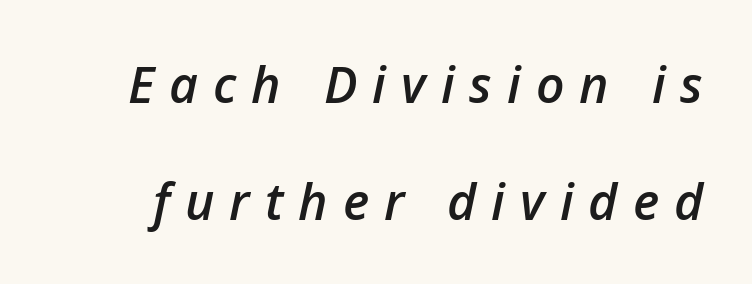
{"italic": "yes", "lean": "right", "slant_degrees": 12, "bold": "semi", "weight": "semibold", "width": "normal", "stroke_contrast": "low", "x_height": "medium", "monospaced": "no", "underline": "no", "line_spacing": "loose", "line_spacing_ratio": 2.34, "letter_spacing": "wide", "letter_spacing_em": 0.3, "glyph_px": 50}
